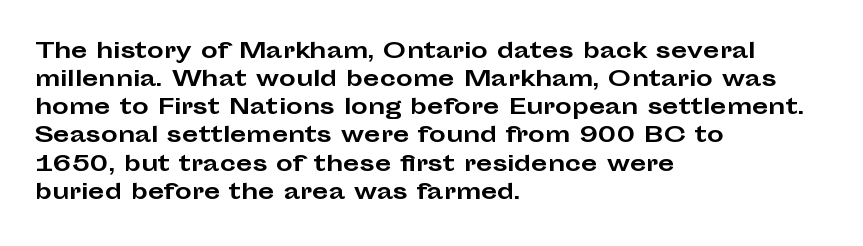
Anything drawn beneath the words? Only blank space. Evenly set lines give the paragraph a standard silhouette. In CSS terms this would be text-align: left. The font's upright variant was chosen for this text. Strokes here are thick enough to call this a true bold.
